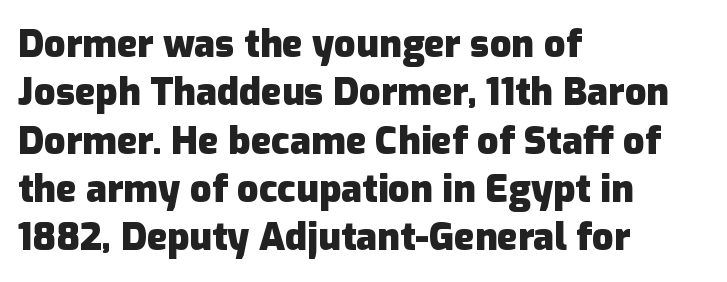
The axis of the letterforms is exactly vertical. You can tell from the bare stems that sans-serif type was used. Notice how thick the strokes are: this is what a full bold looks like. Is there much room between lines? A standard amount, neither cramped nor airy. The letterforms sit shoulder to shoulder at normal distance. A student would call this left alignment; a typographer would say flush left, rag right.
